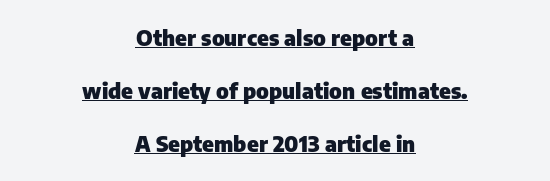
The image shows 22 px bold type, upright; set centered, loose line spacing (2.42x), normal letter spacing, underlined.
